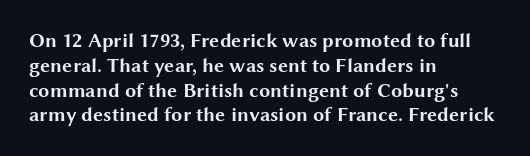
Q: Is the text bold? A: Yes.
Q: Is the text italic (slanted)? A: No, it is upright.
Q: Is the text underlined? A: No.
Q: How is the paragraph aligned? A: Left-aligned.
Q: Is the spacing between letters normal or unusually wide? A: Normal.
